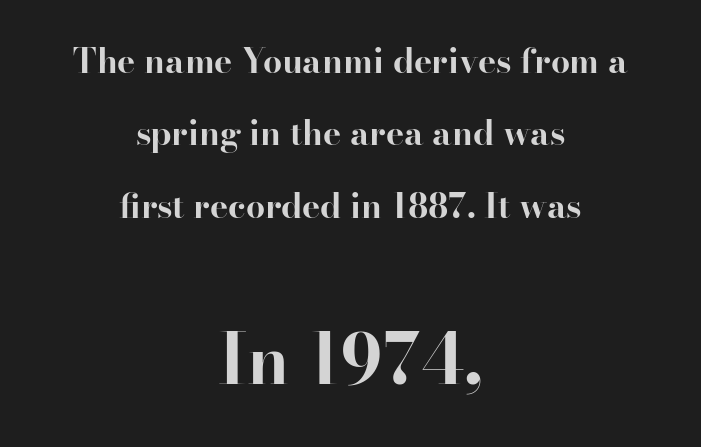
Is the lower block the larger one? Yes — the lower block carries the bigger type. Classification — serif. The lines are spread far apart with generous leading. Glyph-to-glyph distance matches everyday printed text.
